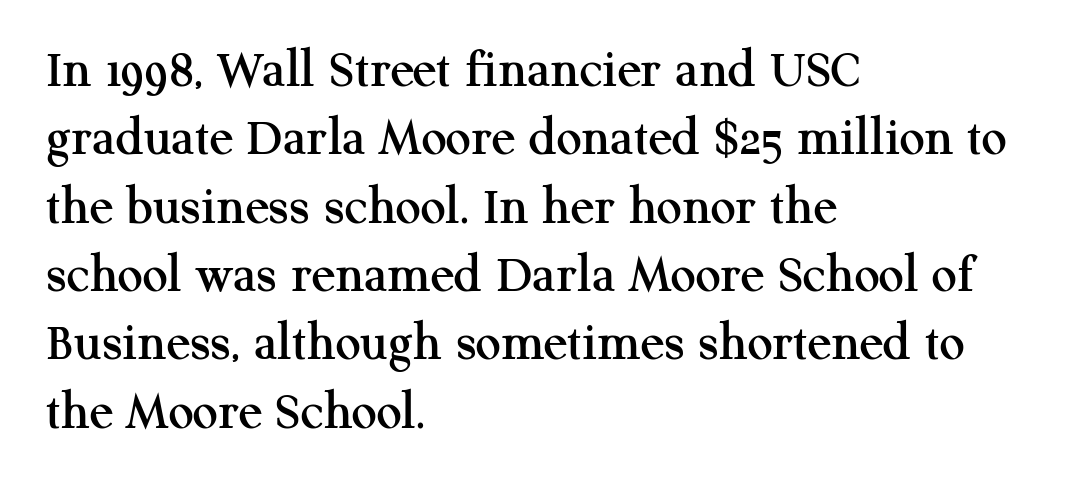
{"serif": "yes", "italic": "no", "width": "normal", "stroke_contrast": "medium", "x_height": "medium", "monospaced": "no", "underline": "no", "align": "left", "line_spacing_ratio": 1.22, "letter_spacing": "normal", "letter_spacing_em": 0.0, "glyph_px": 56}
